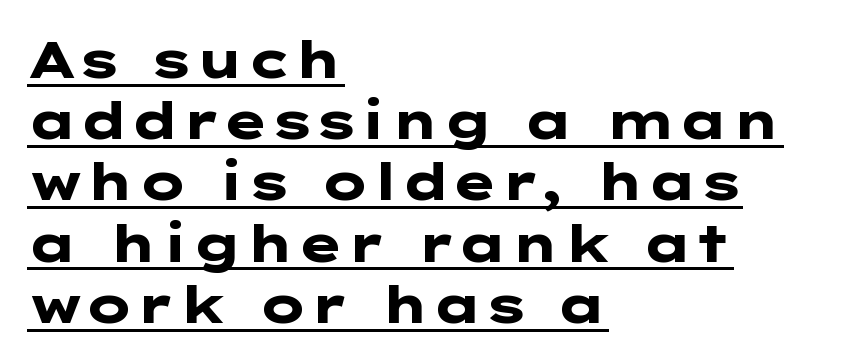
{"serif": "no", "italic": "no", "bold": "yes", "weight": "heavy", "width": "wide", "stroke_contrast": "low", "x_height": "medium", "underline": "yes", "align": "left", "line_spacing_ratio": 1.2, "letter_spacing": "normal", "letter_spacing_em": 0.0, "glyph_px": 51}
